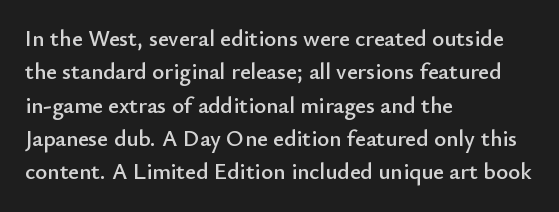
The rendering uses a moderate line-height, typical for paragraphs. These lines were composed using upright roman letters. The gaps between neighbouring characters are ordinary and unremarkable. Has an underline been added? It has not. Line starts are locked; line ends wander.
